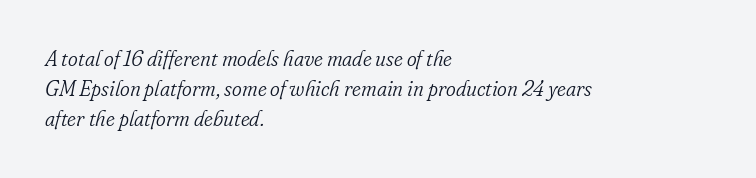
Observe the lean: these are italic letterforms. The passage shown is not underscored anywhere. Left-aligned paragraph, ragged on the right. A normal amount of white space separates one row of letters from the next.
